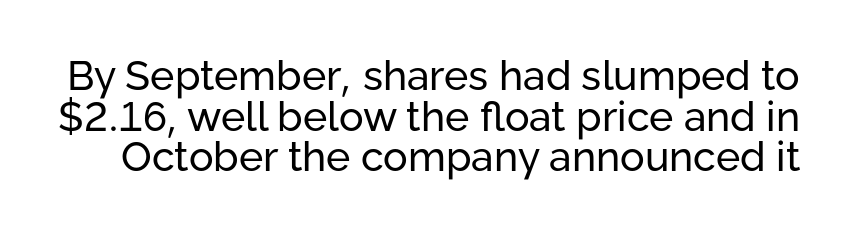
The image shows 41 px regular-weight sans-serif type, upright; set tight line spacing (0.99x), normal letter spacing, not underlined; low stroke contrast and a medium x-height.
